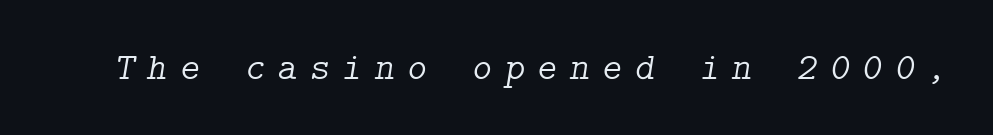
The image shows 38 px light serif type, italic (leaning right); set unusually wide letter spacing (+0.33 em), not underlined; low stroke contrast and a medium x-height.
